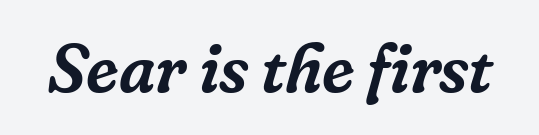
Q: Is the text italic (slanted)? A: Yes, it leans right by about 16 degrees.
Q: Is the typeface a serif or a sans-serif typeface? A: Serif.
Q: Is the text underlined? A: No.
Q: Is the spacing between letters normal or unusually wide? A: Normal.
Q: Width (condensed, normal, or wide)? A: Normal.
Q: Stroke contrast? A: Low.
Q: x-height? A: Medium.
Q: Monospaced? A: No.
